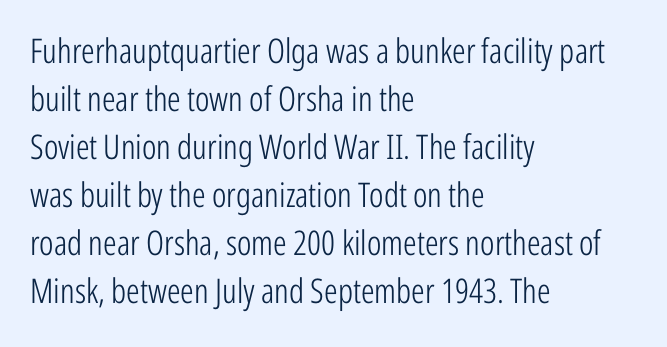
This sample is left-justified, so line endings fall wherever the words run out. Words float on clear page, feet unadorned. Nothing unusual about the tracking: characters are spaced as the font intends. A typesetter would call this proportional, since set widths differ per character. The text was rendered using a sans face with plain stroke endings.
